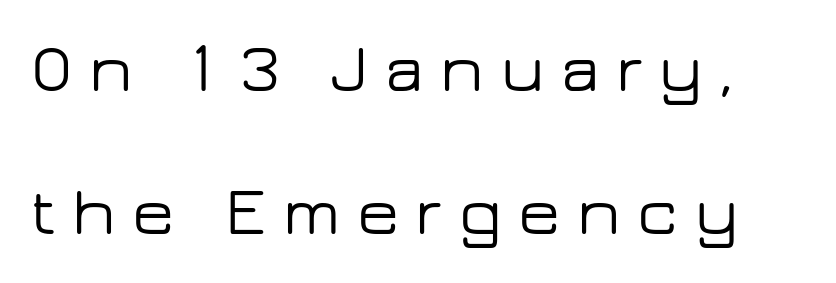
Letters rest on an invisible, unmarked baseline. The face used here is proportionally spaced, like ordinary book or web type. Nope, not italic — everything's standing straight. Quick note: interline space is abundant. This sample uses a sans-serif face.
